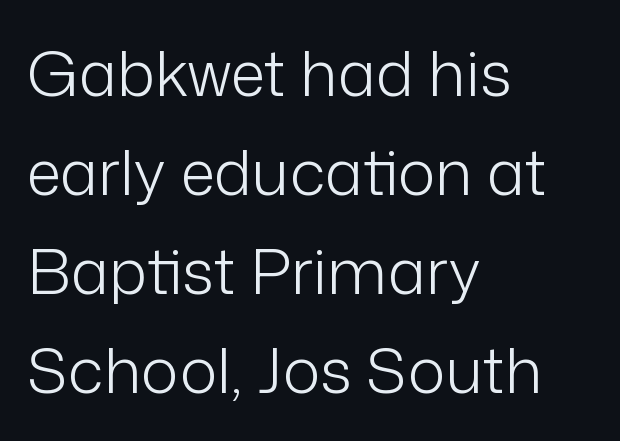
The image shows 63 px light sans-serif type, upright; set left-aligned, normal line spacing (1.57x), normal letter spacing, not underlined; low stroke contrast and a medium x-height.
